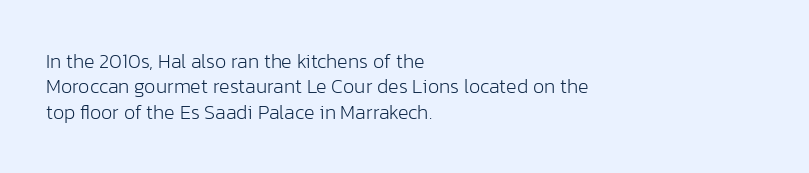
Q: Is the text bold? A: No.
Q: Is the text italic (slanted)? A: No, it is upright.
Q: Is the text underlined? A: No.
Q: How is the paragraph aligned? A: Left-aligned.
Q: Is the spacing between letters normal or unusually wide? A: Normal.
Q: Is the spacing between lines tight, normal or loose? A: Normal.
